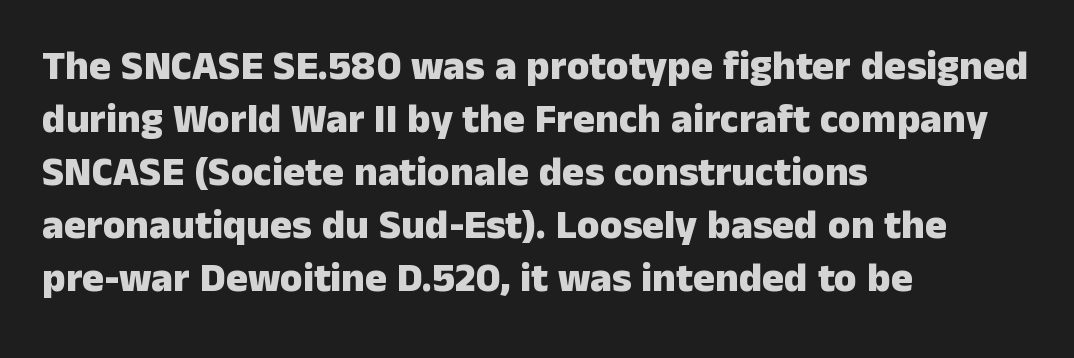
The image shows 41 px heavy sans-serif type, upright; set left-aligned, normal line spacing (1.29x), normal letter spacing, not underlined; low stroke contrast and a medium x-height.
